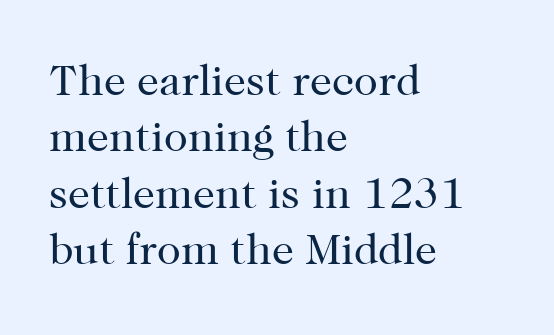
{"serif": "yes", "italic": "no", "bold": "no", "weight": "regular", "width": "normal", "stroke_contrast": "high", "x_height": "medium", "monospaced": "no", "underline": "no", "align": "left", "line_spacing": "normal", "line_spacing_ratio": 1.28, "letter_spacing": "normal", "letter_spacing_em": 0.0, "glyph_px": 44}
